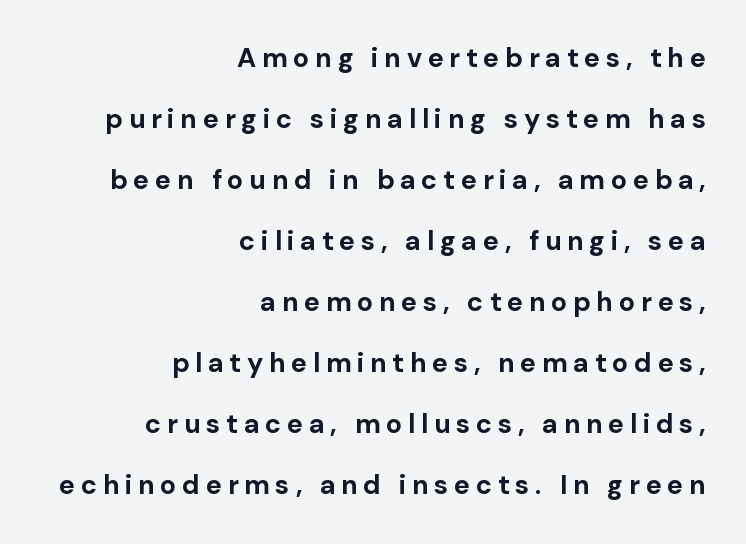
The setting favours the right margin, as signatures and pull-quotes sometimes do. The block of text is sparse from top to bottom, with ample space between rows. Substantial extra tracking has been applied to these lines. I'd describe the lettering as bold — thick and assertive. The glyphs are unaccompanied by any horizontal stroke below them.
